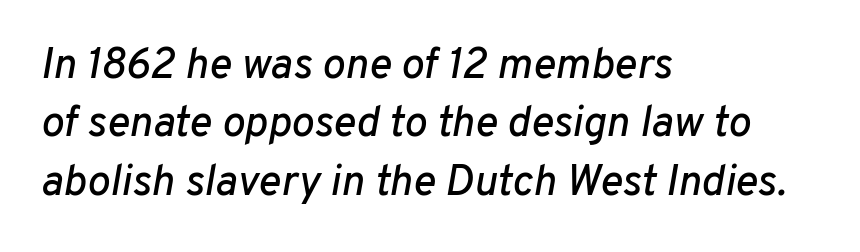
Each letter keeps its own natural width here, so spacing adapts to shape. The passage is arranged the way most books set body copy — flush left. The passage shown leans; its letterforms are oblique. Just letters on the line, the space beneath them empty.
